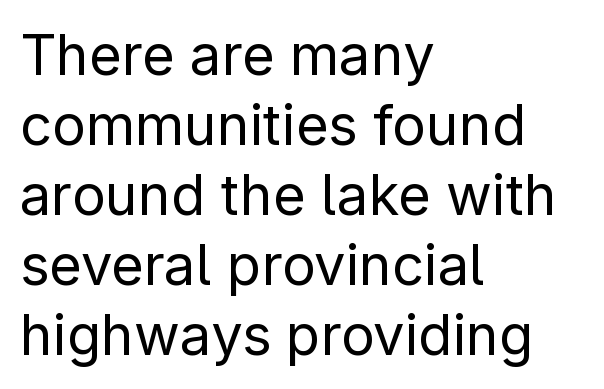
The image shows 56 px regular-weight sans-serif type, upright; set left-aligned, normal line spacing (1.25x), normal letter spacing, not underlined; low stroke contrast and a medium x-height.
